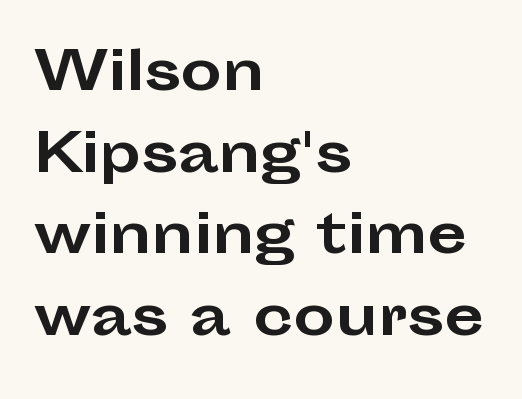
Q: Is the text bold? A: Yes.
Q: Is the text italic (slanted)? A: No, it is upright.
Q: Is the typeface a serif or a sans-serif typeface? A: Sans-serif.
Q: Is the text underlined? A: No.
Q: How is the paragraph aligned? A: Left-aligned.
Q: Is the spacing between letters normal or unusually wide? A: Normal.
Q: Is the spacing between lines tight, normal or loose? A: Normal.
Q: Width (condensed, normal, or wide)? A: Wide.
Q: Stroke contrast? A: Low.
Q: x-height? A: Medium.
Q: Monospaced? A: No.
